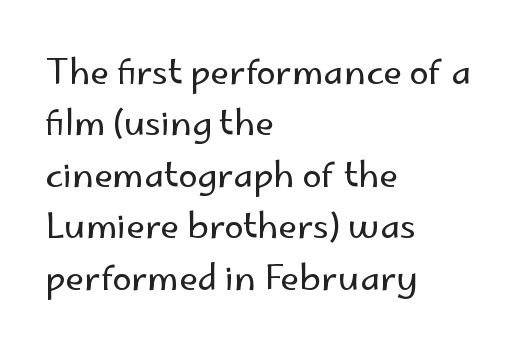
The image shows 35 px regular-weight sans-serif type, upright; set left-aligned, normal line spacing (1.47x), normal letter spacing, not underlined; low stroke contrast and a small x-height.
